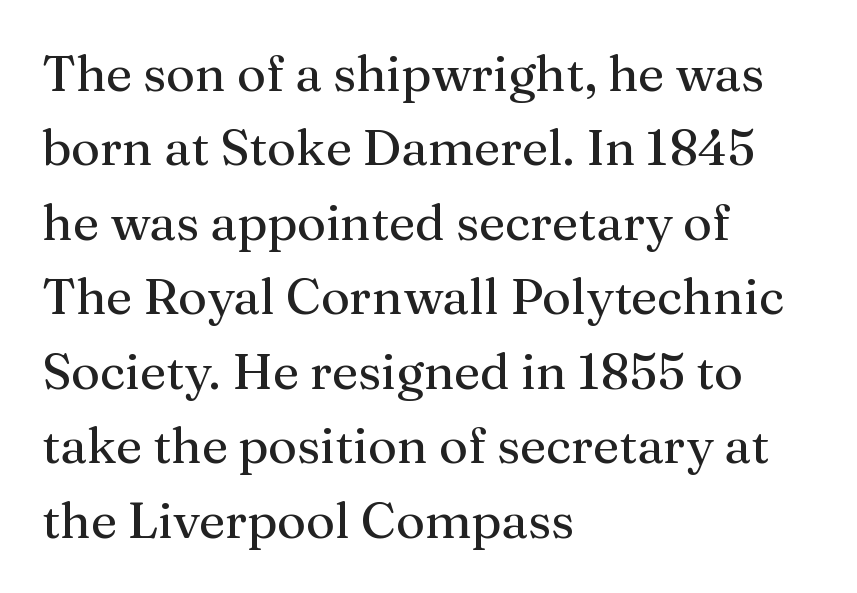
The image shows 50 px regular-weight serif type, upright; set left-aligned, normal line spacing (1.49x), normal letter spacing, not underlined; medium stroke contrast and a medium x-height.
